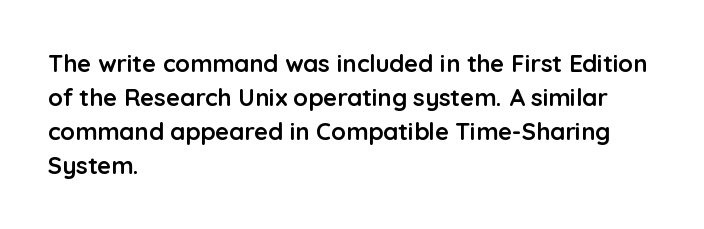
The passage shown stacks its lines at a standard gap. These lines keep a tight, regular rhythm from letter to letter. Descenders hang freely into open space. The sample has been set heavy, in full bold. Leftover space on each line is placed entirely after the last word. Nope, not italic — everything's standing straight.
